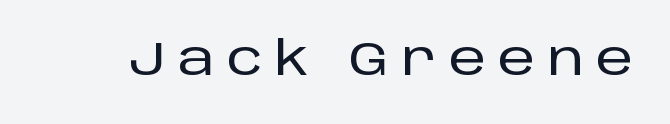
The image shows 47 px sans-serif type, upright; set unusually wide letter spacing (+0.26 em), not underlined; low stroke contrast and a large x-height.
